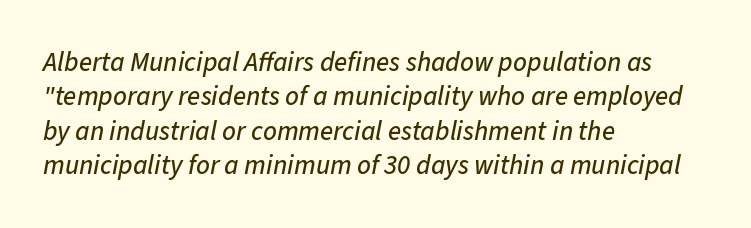
The image shows 27 px text type, italic (leaning right); set left-aligned, normal line spacing (1.27x), normal letter spacing, not underlined.
